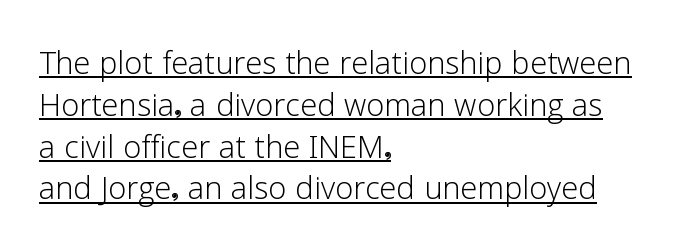
The image shows 41 px light sans-serif type, upright; set left-aligned, tight line spacing (1.02x), normal letter spacing, underlined; low stroke contrast and a medium x-height.
